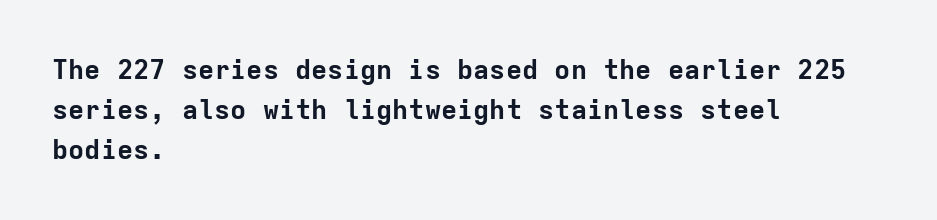
Q: Is the text bold? A: Yes.
Q: Is the text italic (slanted)? A: No, it is upright.
Q: Is the text underlined? A: No.
Q: How is the paragraph aligned? A: Left-aligned.
Q: Is the spacing between letters normal or unusually wide? A: Normal.
Q: Is the spacing between lines tight, normal or loose? A: Normal.
